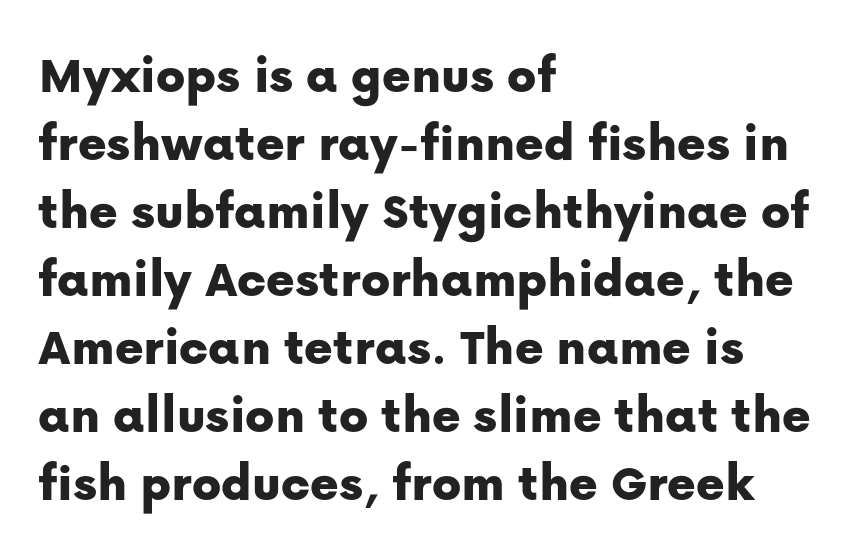
{"serif": "no", "italic": "no", "width": "normal", "stroke_contrast": "low", "x_height": "medium", "monospaced": "no", "underline": "no", "align": "left", "line_spacing": "normal", "line_spacing_ratio": 1.26, "letter_spacing": "normal", "letter_spacing_em": 0.0, "glyph_px": 54}
